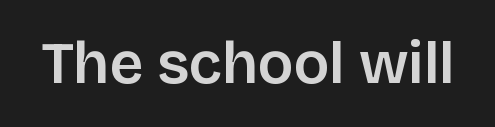
{"serif": "no", "italic": "no", "width": "normal", "stroke_contrast": "low", "x_height": "large", "monospaced": "no", "underline": "no", "letter_spacing": "normal", "letter_spacing_em": 0.0, "glyph_px": 59}
